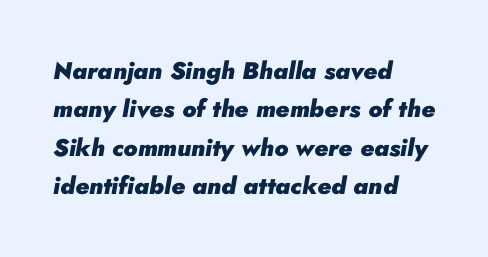
The image shows 24 px bold type, italic (leaning right); set left-aligned, normal line spacing (1.6x), normal letter spacing, not underlined.
